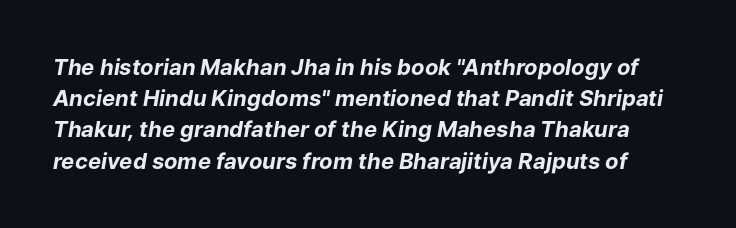
This is oblique type, the kind used for emphasis or titles. Horizontal bands of white between lines are of average thickness. Typographic density is high because the face is bold. Here the glyphs are tracked normally, forming tight word shapes. Lines of text with bare space underneath.
